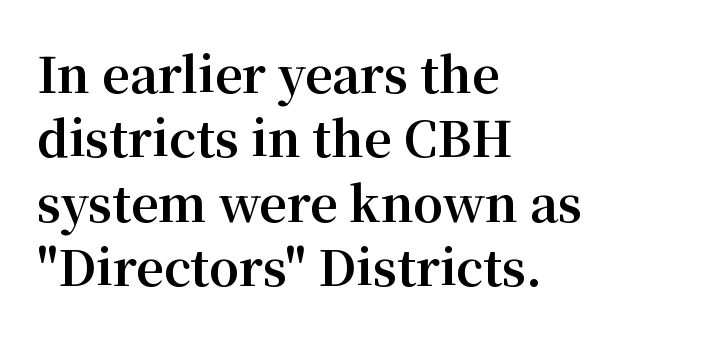
Pretty heavy lettering here — definitely bold. Typographically, this falls in the serif category. Proportional: the letters do not fall into vertical columns. The lettering holds an erect, upright posture throughout. Glyph-to-glyph distance matches everyday printed text. The vertical gap from one line to the next is medium.
